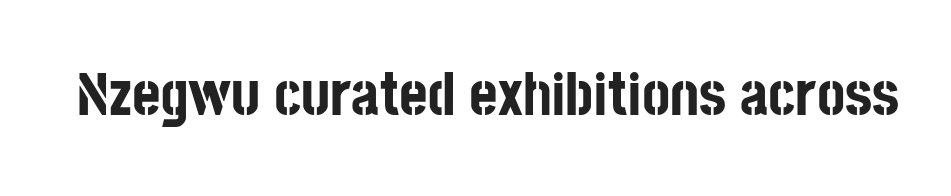
{"serif": "no", "italic": "no", "bold": "yes", "weight": "bold", "width": "condensed", "stroke_contrast": "low", "x_height": "large", "monospaced": "no", "underline": "no", "letter_spacing": "normal", "letter_spacing_em": 0.0, "glyph_px": 61}
